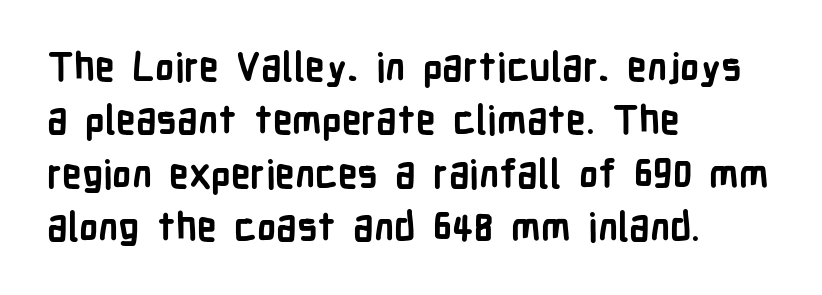
{"serif": "no", "italic": "no", "bold": "yes", "weight": "semibold", "width": "condensed", "stroke_contrast": "low", "x_height": "medium", "monospaced": "no", "underline": "no", "align": "left", "line_spacing": "normal", "line_spacing_ratio": 1.37, "letter_spacing": "normal", "letter_spacing_em": 0.0, "glyph_px": 39}
